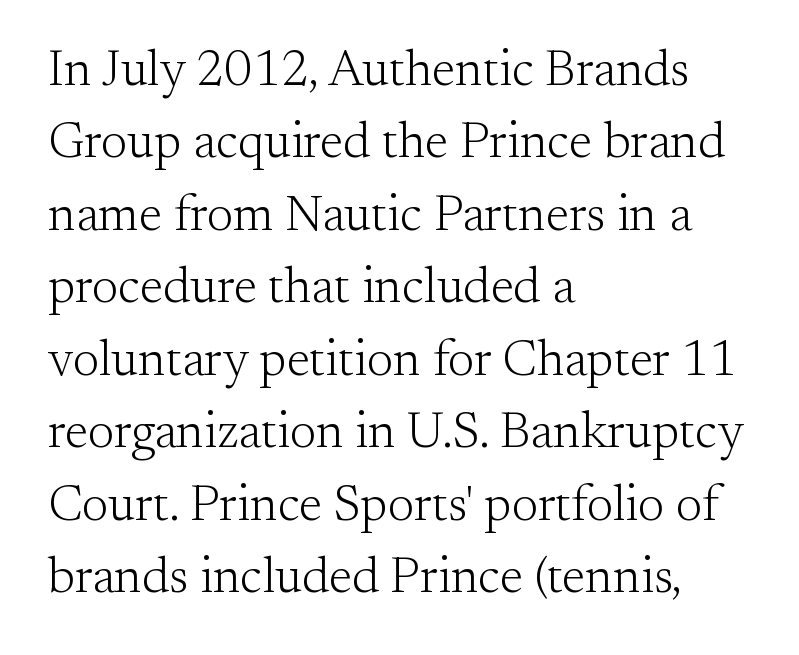
{"serif": "yes", "italic": "no", "bold": "no", "weight": "light", "width": "normal", "stroke_contrast": "medium", "x_height": "small", "monospaced": "no", "underline": "no", "align": "left", "line_spacing": "normal", "line_spacing_ratio": 1.45, "letter_spacing": "normal", "letter_spacing_em": 0.0, "glyph_px": 50}
